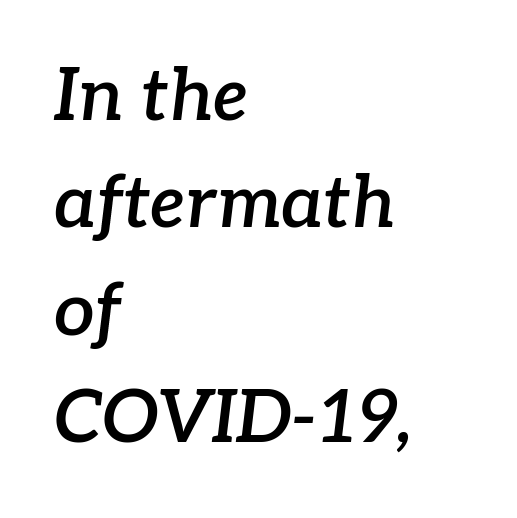
Looks like regular typesetting: each glyph gets only the width it needs. Line starts are locked; line ends wander. Short note: letters normally spaced. Letterform terminals end in serifs throughout the passage. Vertically, the passage feels balanced, rows spaced as you'd expect. Weight check: semibold — heavier than regular, not quite bold.
